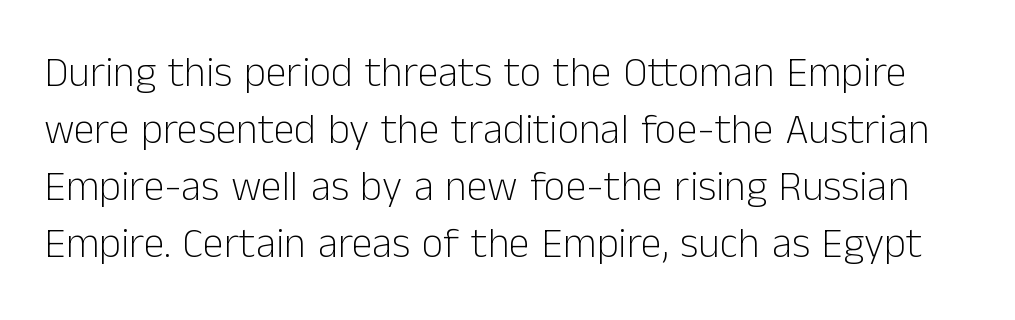
The passage shown is not bold in any degree. The designer went with a sans here, leaving each stem footless. The space between consecutive lines is moderate. Ordinary non-slanted type is in use.
